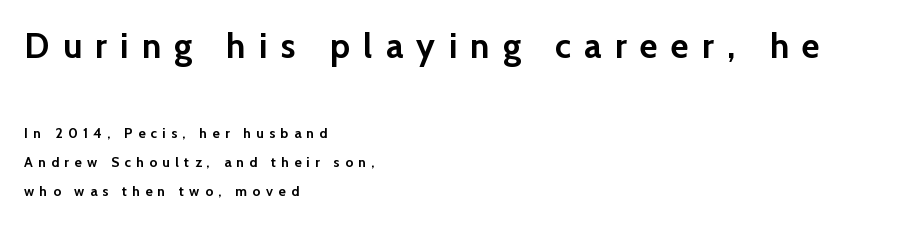
Q: Is the text bold? A: Yes.
Q: Is the text italic (slanted)? A: No, it is upright.
Q: Is the typeface a serif or a sans-serif typeface? A: Sans-serif.
Q: Is the text underlined? A: No.
Q: How is the paragraph aligned? A: Left-aligned.
Q: Is the spacing between letters normal or unusually wide? A: Unusually wide.
Q: Is the spacing between lines tight, normal or loose? A: Loose.
Q: Which block of text is set in a larger size, the first (top) or the second (bottom)? A: The first (top) one.
Q: Width (condensed, normal, or wide)? A: Normal.
Q: Stroke contrast? A: Low.
Q: x-height? A: Medium.
Q: Monospaced? A: No.
